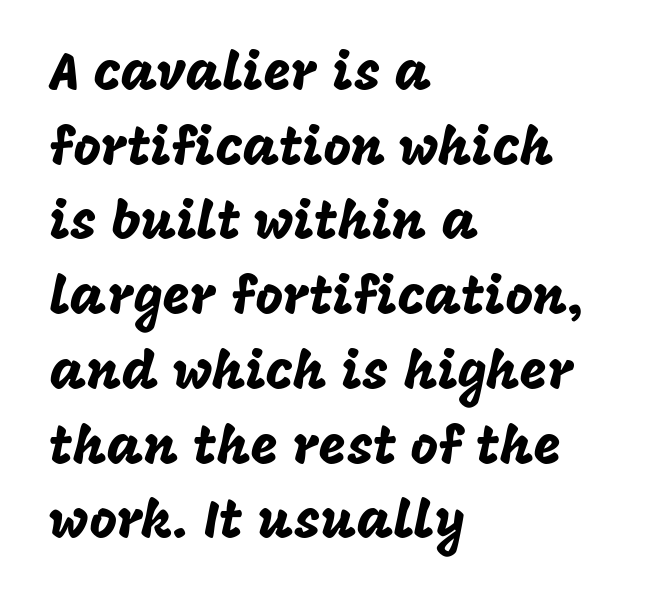
{"serif": "no", "width": "normal", "stroke_contrast": "low", "x_height": "large", "monospaced": "no", "underline": "no", "align": "left", "line_spacing": "normal", "line_spacing_ratio": 1.41, "letter_spacing": "normal", "letter_spacing_em": 0.0, "glyph_px": 53}
